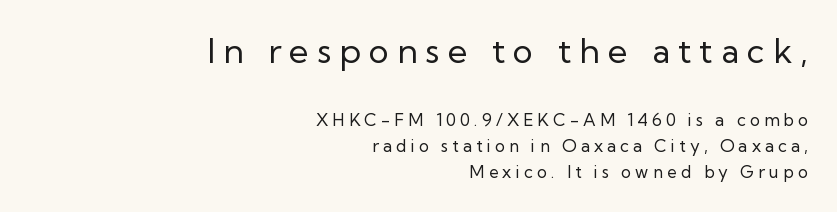
Proportional: the letters do not fall into vertical columns. I'd call this a sans setting — the letters go barefoot. The designer left line spacing at the default. Ink coverage per letter is moderate at most. The gaps between neighbouring characters are conspicuously large.
